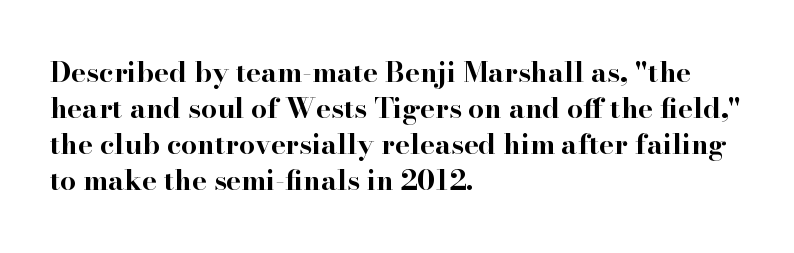
The image shows 28 px bold, wide serif type, upright; set left-aligned, normal line spacing (1.29x), normal letter spacing, not underlined; high stroke contrast and a small x-height.
